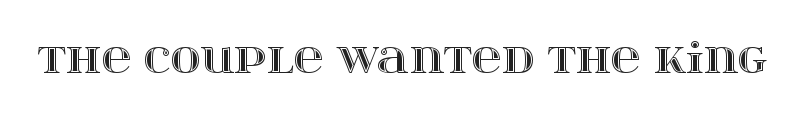
Characters remain perfectly vertical along every line. The rendering keeps characters at their native spacing. Nobody drew a line under any word here. Proportional: the letters do not fall into vertical columns.
